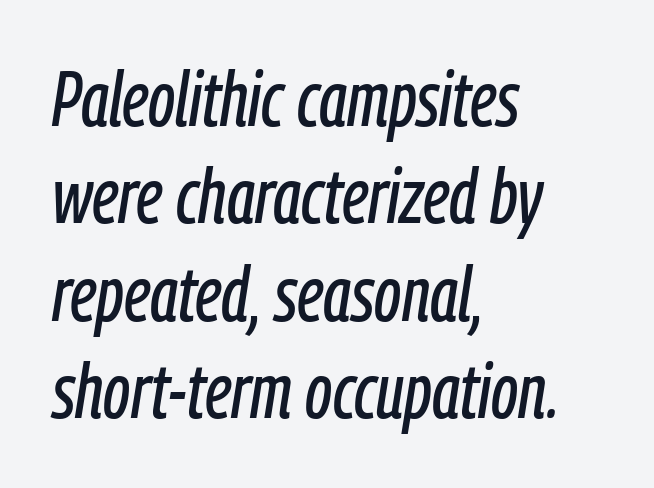
The image shows 76 px condensed type, italic (leaning right); set left-aligned, normal line spacing (1.28x), normal letter spacing, not underlined; low stroke contrast and a medium x-height.
